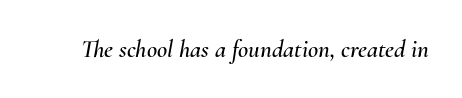
Characters follow at the spacing the type designer built in. Descender tails drop into unmarked territory. The axis of the letterforms is tilted away from vertical.
